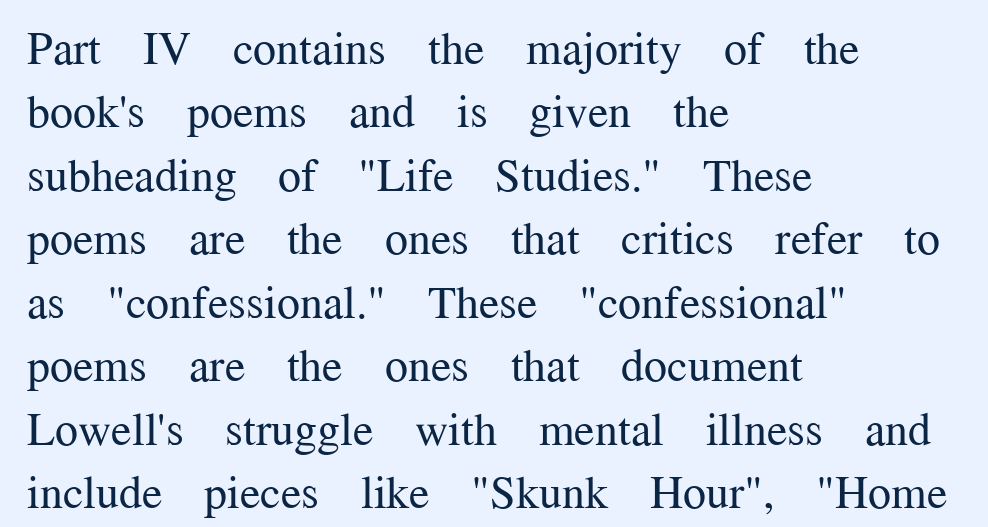
The image shows 46 px regular-weight serif type, upright; set left-aligned, normal line spacing (1.38x), normal letter spacing, not underlined; medium stroke contrast and a medium x-height.
